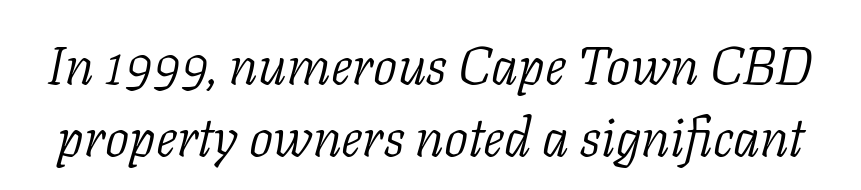
Q: Is the text bold? A: No.
Q: Is the text italic (slanted)? A: Yes, it leans right by about 11 degrees.
Q: Is the typeface a serif or a sans-serif typeface? A: Serif.
Q: Is the text underlined? A: No.
Q: Is the spacing between letters normal or unusually wide? A: Normal.
Q: Is the spacing between lines tight, normal or loose? A: Normal.
Q: Width (condensed, normal, or wide)? A: Normal.
Q: Stroke contrast? A: Low.
Q: x-height? A: Medium.
Q: Monospaced? A: No.
